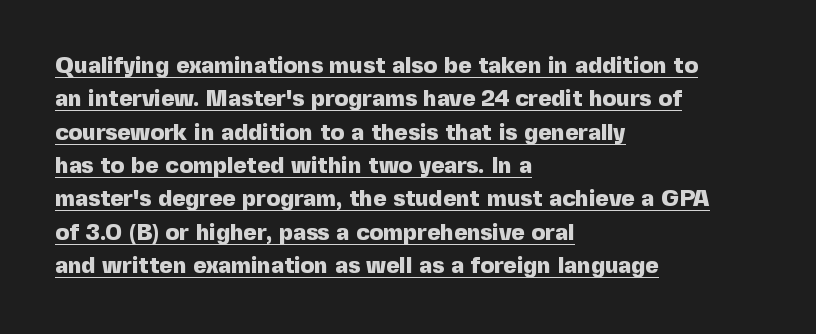
The image shows 23 px bold type, upright; set left-aligned, normal line spacing (1.45x), normal letter spacing, underlined.
